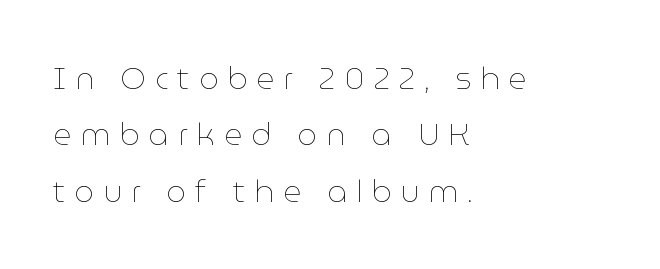
{"italic": "no", "bold": "no", "weight": "thin", "width": "normal", "stroke_contrast": "low", "x_height": "medium", "monospaced": "no", "underline": "no", "align": "left", "line_spacing_ratio": 1.82, "letter_spacing": "wide", "letter_spacing_em": 0.29, "glyph_px": 31}
